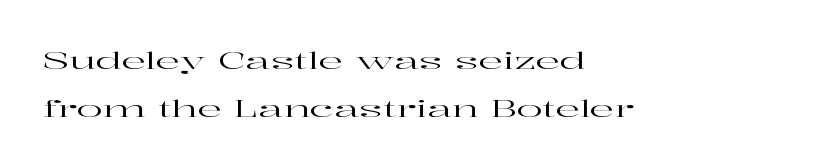
Q: Is the text italic (slanted)? A: No, it is upright.
Q: Is the text underlined? A: No.
Q: How is the paragraph aligned? A: Left-aligned.
Q: Is the spacing between letters normal or unusually wide? A: Normal.
Q: Is the spacing between lines tight, normal or loose? A: Loose.
